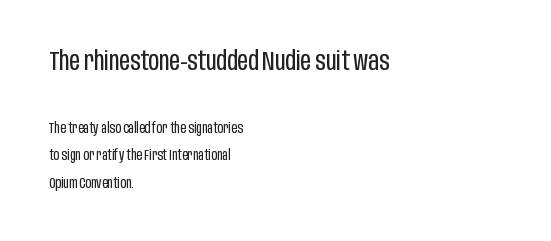
This is the regular roman posture of the typeface. The tracking reads as untouched default to a designer's eye. Only glyphs here, with clear space below each row. The letters look calm and open, with moderate or lighter stems. Compare the two chunks: the upper has the greater cap height. Caption: multi-line text, flush left, ragged right.
